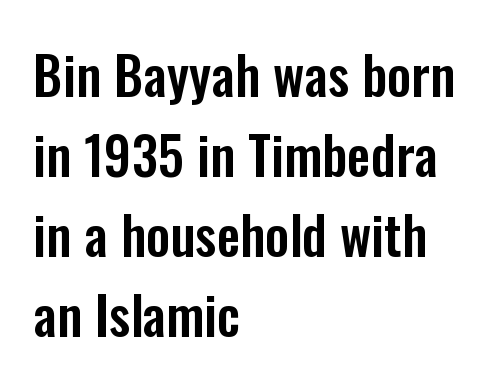
Characters follow at the spacing the type designer built in. Line beginnings align vertically; line endings do not. Upright lettering throughout. The rendering uses natural spacing where letterforms have individual widths. Descenders hang freely into open space. A typesetter would call this leading conventional body-copy spacing.
